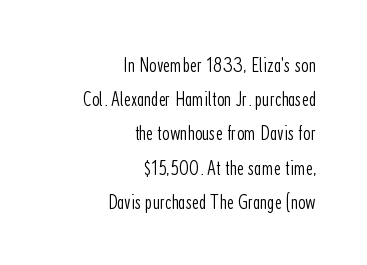
{"italic": "no", "bold": "no", "underline": "no", "align": "right", "line_spacing": "normal", "line_spacing_ratio": 1.63, "letter_spacing": "normal", "letter_spacing_em": 0.0, "glyph_px": 21}
